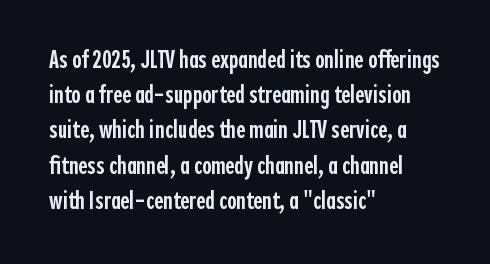
The image shows 25 px text type, upright; set left-aligned, normal line spacing (1.41x), normal letter spacing, not underlined.
